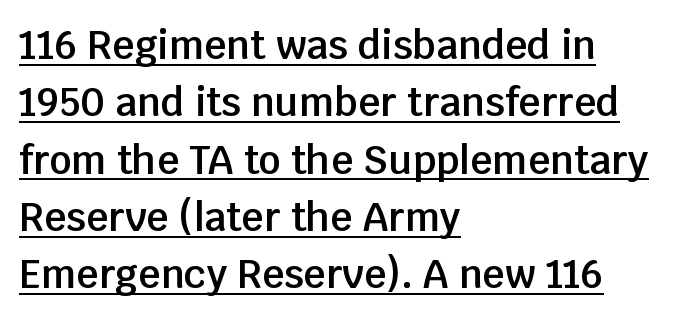
Emphasis is given by a line drawn under the lettering. Here the designer chose a conventional face with non-uniform glyph widths. Casual observation: everything's shoved over to the left. Vertical strokes here are truly vertical. Honestly, the letter spacing is just normal — you wouldn't notice it.
